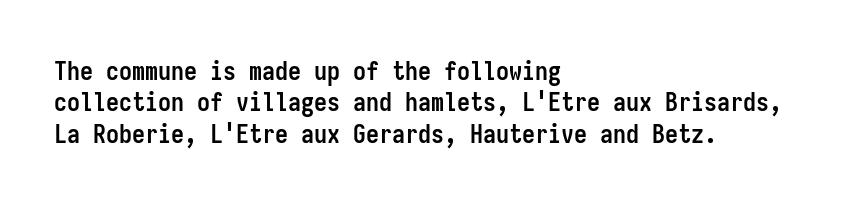
Posture: straight, roman, zero tilt. A student would call this left alignment; a typographer would say flush left, rag right. Rule under the text: the space is simply empty. Between one letter and the next there's only the usual sliver of space. Plenty of ink on the page — the face is bold.
